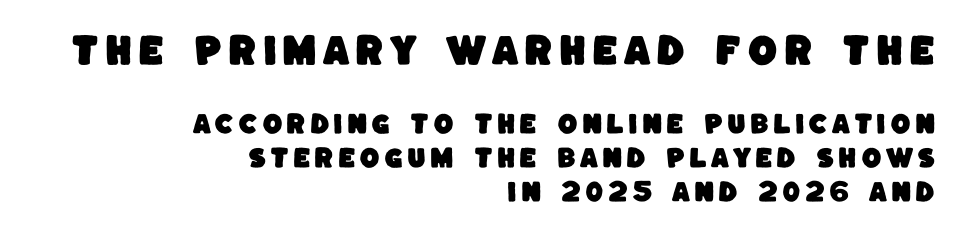
The image shows 34 px sans-serif type; set right-aligned, normal line spacing (1.49x), not underlined; the first (top) block is 1.48x larger; low stroke contrast and a large x-height.
